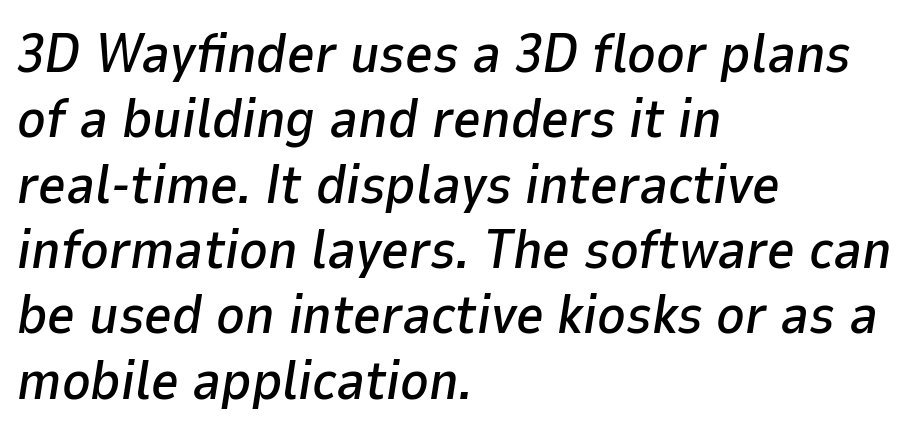
{"italic": "yes", "lean": "right", "slant_degrees": 9, "width": "normal", "stroke_contrast": "low", "x_height": "medium", "monospaced": "no", "underline": "no", "align": "left", "line_spacing_ratio": 1.21, "letter_spacing": "normal", "letter_spacing_em": 0.0, "glyph_px": 54}
